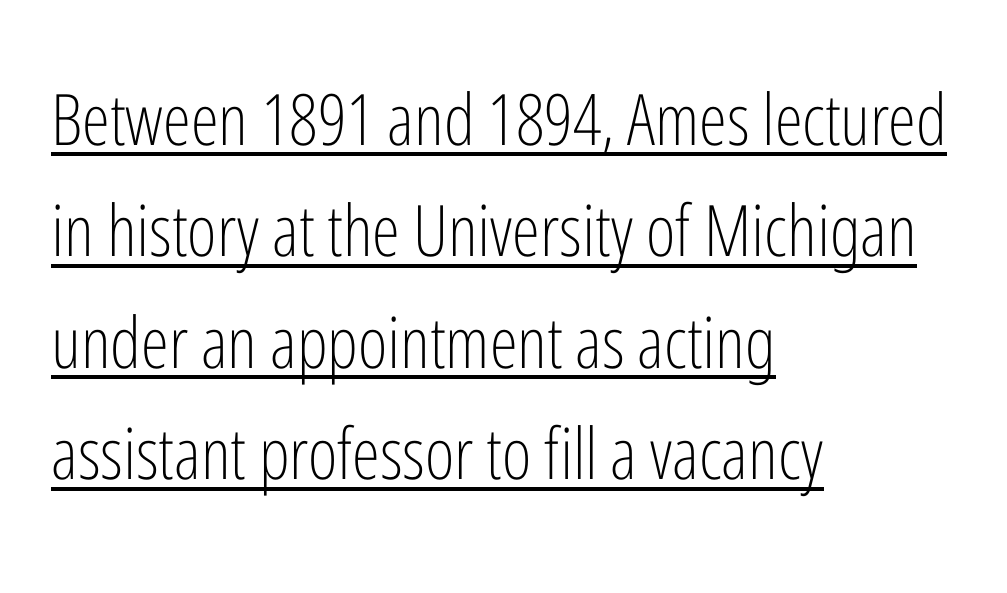
The image shows 71 px light, condensed sans-serif type, upright; set left-aligned, normal line spacing (1.57x), normal letter spacing, underlined; low stroke contrast and a medium x-height.
